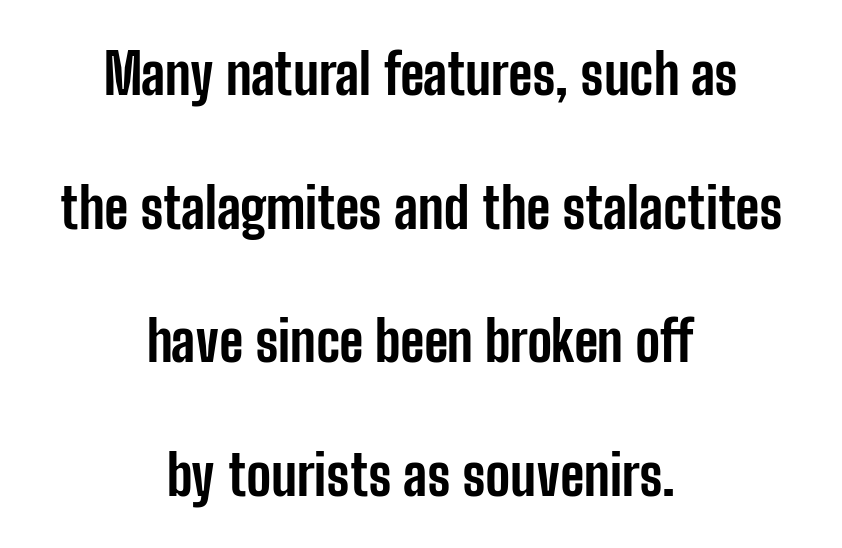
Q: Is the text bold? A: Yes.
Q: Is the text italic (slanted)? A: No, it is upright.
Q: Is the typeface a serif or a sans-serif typeface? A: Sans-serif.
Q: Is the text underlined? A: No.
Q: How is the paragraph aligned? A: Centered.
Q: Is the spacing between letters normal or unusually wide? A: Normal.
Q: Is the spacing between lines tight, normal or loose? A: Loose.
Q: Width (condensed, normal, or wide)? A: Condensed.
Q: Stroke contrast? A: Low.
Q: x-height? A: Medium.
Q: Monospaced? A: No.
